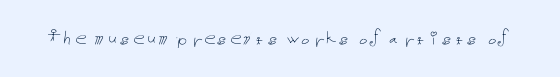
{"italic": "no", "bold": "no", "underline": "no", "letter_spacing": "normal", "letter_spacing_em": 0.0, "glyph_px": 23}
